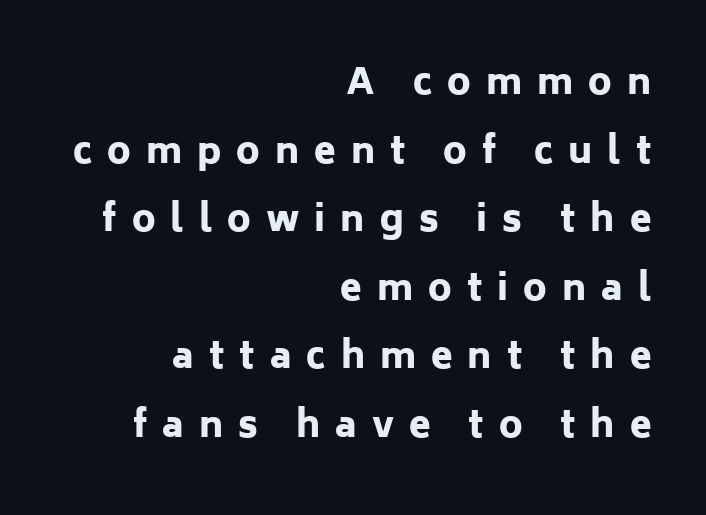
The image shows 35 px heavy sans-serif type, upright; set right-aligned, loose line spacing (1.96x), unusually wide letter spacing (+0.43 em), not underlined; low stroke contrast and a medium x-height.
